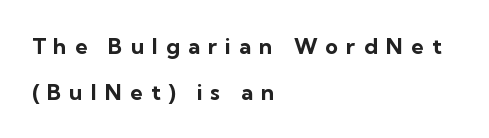
{"italic": "no", "bold": "yes", "underline": "no", "align": "left", "line_spacing": "loose", "line_spacing_ratio": 2.07, "letter_spacing": "wide", "letter_spacing_em": 0.37, "glyph_px": 22}
